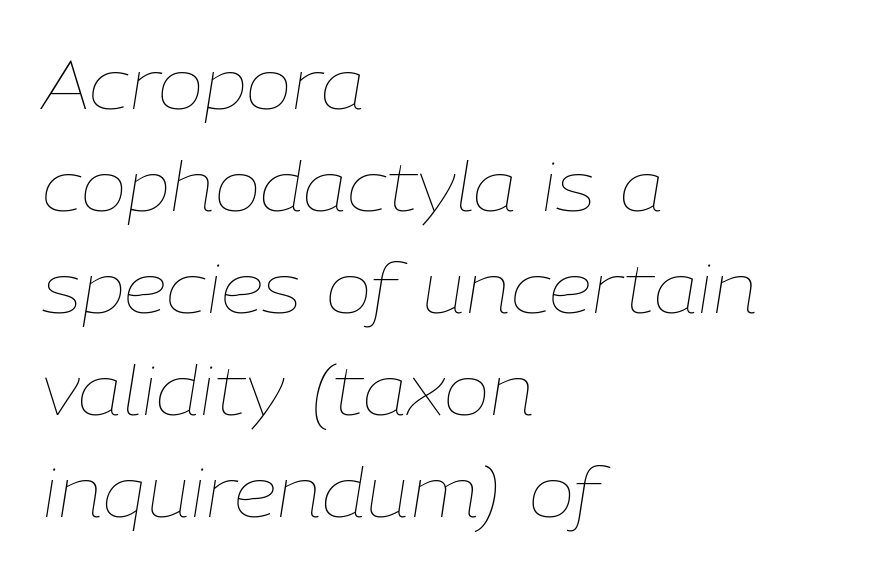
Stems here are at most as thick as an everyday book face. The lines are quadded left. Regarding leading, the lines here are spaced in the standard way. The string is rendered with underlining switched off. There is no visible air inserted between adjacent glyphs.
